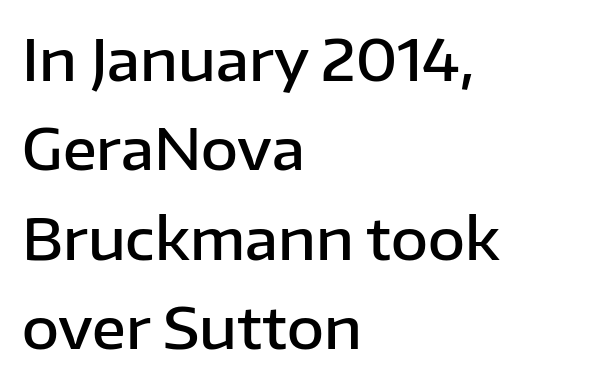
Q: Is the text bold? A: Semi-bold.
Q: Is the text italic (slanted)? A: No, it is upright.
Q: Is the typeface a serif or a sans-serif typeface? A: Sans-serif.
Q: Is the text underlined? A: No.
Q: How is the paragraph aligned? A: Left-aligned.
Q: Is the spacing between letters normal or unusually wide? A: Normal.
Q: Is the spacing between lines tight, normal or loose? A: Normal.
Q: Width (condensed, normal, or wide)? A: Normal.
Q: Stroke contrast? A: Low.
Q: x-height? A: Medium.
Q: Monospaced? A: No.
